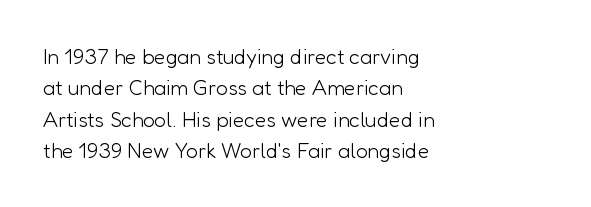
Each row of text sits above clean, open space. Italic? Not at all — the glyphs are vertical. Typeset ragged right — the left edge is the straight one. Each word holds together tightly as a unit, with standard inter-letter gaps. Interline gaps are of average width in this sample.
